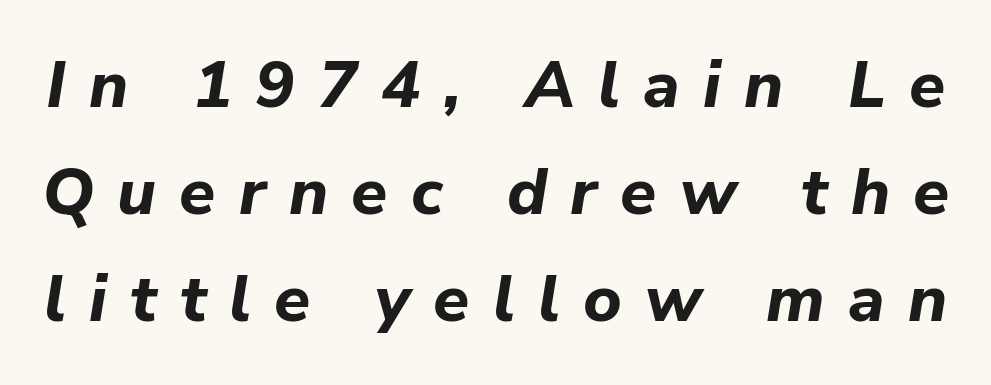
Q: Is the text bold? A: Yes.
Q: Is the text italic (slanted)? A: Yes, it leans right by about 9 degrees.
Q: Is the text underlined? A: No.
Q: Is the spacing between letters normal or unusually wide? A: Unusually wide.
Q: Is the spacing between lines tight, normal or loose? A: Normal.
Q: Width (condensed, normal, or wide)? A: Normal.
Q: Stroke contrast? A: Low.
Q: x-height? A: Medium.
Q: Monospaced? A: No.
